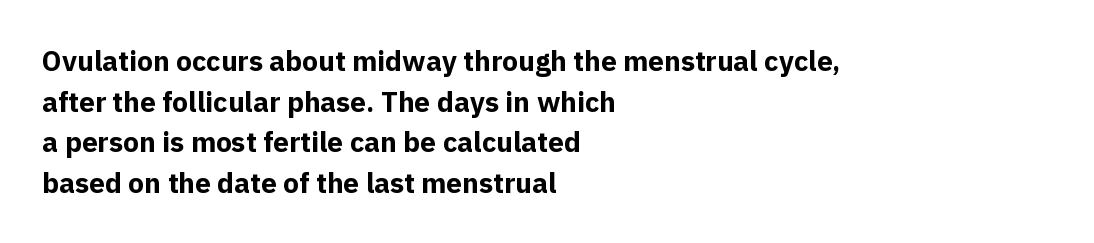
{"serif": "no", "italic": "no", "bold": "yes", "weight": "bold", "width": "normal", "x_height": "medium", "monospaced": "no", "underline": "no", "align": "left", "line_spacing": "normal", "line_spacing_ratio": 1.45, "letter_spacing": "normal", "letter_spacing_em": 0.0, "glyph_px": 28}
